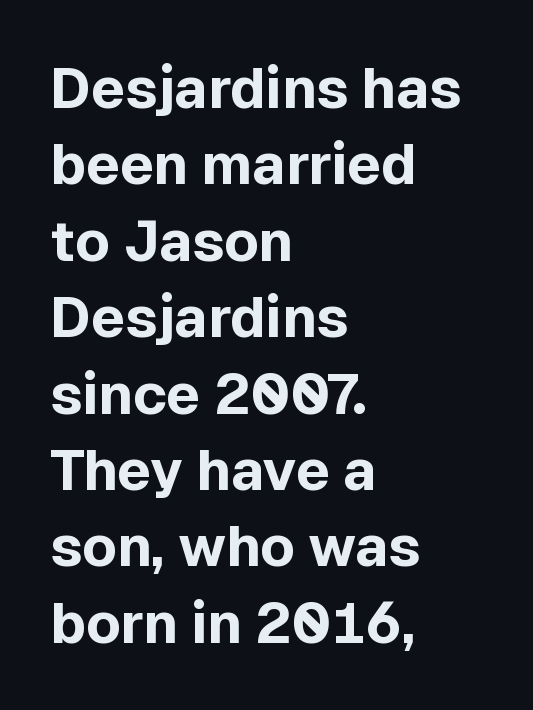
{"serif": "no", "italic": "no", "bold": "yes", "weight": "bold", "width": "normal", "x_height": "medium", "monospaced": "no", "underline": "no", "align": "left", "line_spacing": "normal", "line_spacing_ratio": 1.34, "letter_spacing": "normal", "letter_spacing_em": 0.0, "glyph_px": 57}
